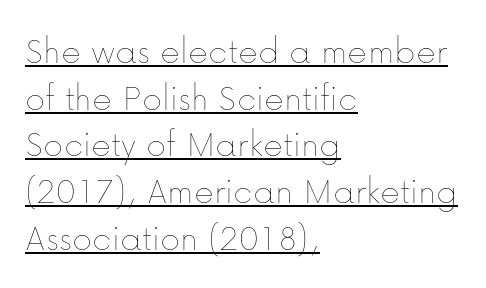
Q: Is the text bold? A: No.
Q: Is the text italic (slanted)? A: No, it is upright.
Q: Is the text underlined? A: Yes.
Q: How is the paragraph aligned? A: Left-aligned.
Q: Is the spacing between letters normal or unusually wide? A: Normal.
Q: Width (condensed, normal, or wide)? A: Normal.
Q: Stroke contrast? A: Low.
Q: x-height? A: Medium.
Q: Monospaced? A: No.
